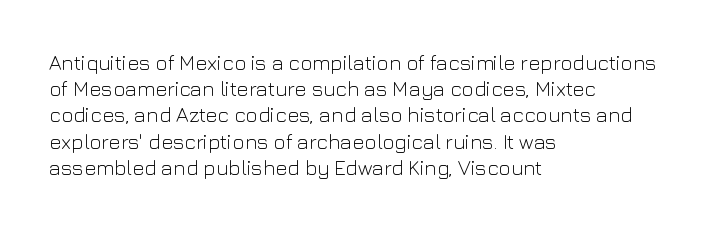
Does extra space separate the letters? No, they use regular spacing. Layout note: lines flush left. The area under the type is left untouched. This reads as an unemphasized weight, regular at the heaviest. This is roman type, the default non-slanted kind. Vertical spacing — default.
